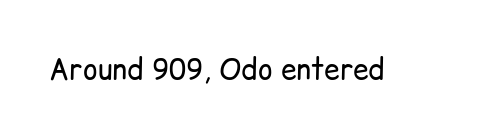
Q: Is the text bold? A: No.
Q: Is the text italic (slanted)? A: No, it is upright.
Q: Is the typeface a serif or a sans-serif typeface? A: Sans-serif.
Q: Is the text underlined? A: No.
Q: Is the spacing between letters normal or unusually wide? A: Normal.
Q: Width (condensed, normal, or wide)? A: Normal.
Q: Stroke contrast? A: Low.
Q: x-height? A: Medium.
Q: Monospaced? A: No.
